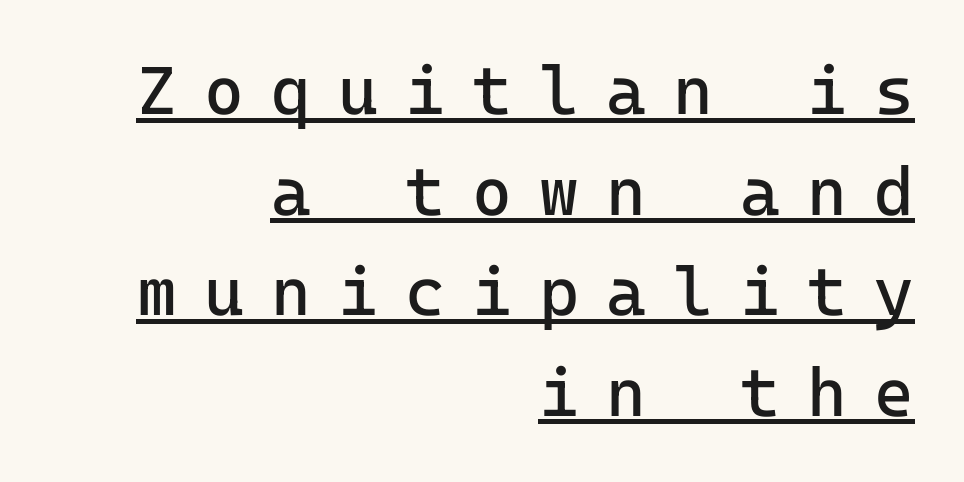
Q: Is the text bold? A: No.
Q: Is the text italic (slanted)? A: No, it is upright.
Q: Is the typeface a serif or a sans-serif typeface? A: Sans-serif.
Q: Is the text underlined? A: Yes.
Q: How is the paragraph aligned? A: Right-aligned.
Q: Is the spacing between letters normal or unusually wide? A: Unusually wide.
Q: Is the spacing between lines tight, normal or loose? A: Normal.
Q: Width (condensed, normal, or wide)? A: Normal.
Q: Stroke contrast? A: Low.
Q: x-height? A: Medium.
Q: Monospaced? A: Yes.
